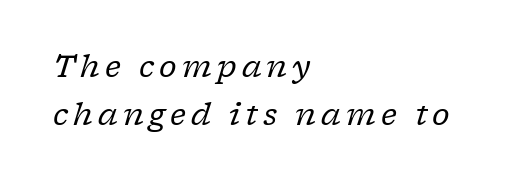
{"serif": "yes", "italic": "yes", "lean": "right", "slant_degrees": 17, "bold": "no", "weight": "regular", "width": "normal", "stroke_contrast": "low", "x_height": "medium", "monospaced": "no", "underline": "no", "align": "left", "line_spacing": "normal", "line_spacing_ratio": 1.61, "glyph_px": 30}
